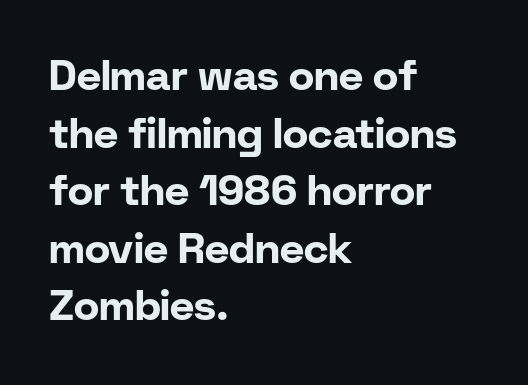
The image shows 42 px bold sans-serif type, upright; set left-aligned, normal line spacing (1.37x), normal letter spacing, not underlined; low stroke contrast and a medium x-height.
